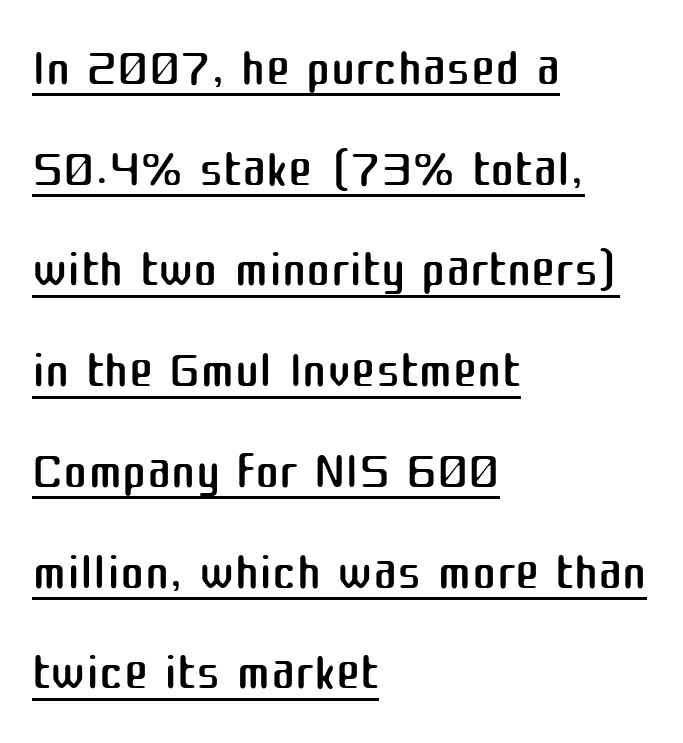
Q: Is the text bold? A: No.
Q: Is the text italic (slanted)? A: No, it is upright.
Q: Is the typeface a serif or a sans-serif typeface? A: Sans-serif.
Q: Is the text underlined? A: Yes.
Q: How is the paragraph aligned? A: Left-aligned.
Q: Is the spacing between letters normal or unusually wide? A: Normal.
Q: Is the spacing between lines tight, normal or loose? A: Normal.
Q: Width (condensed, normal, or wide)? A: Normal.
Q: Stroke contrast? A: Medium.
Q: x-height? A: Medium.
Q: Monospaced? A: No.
